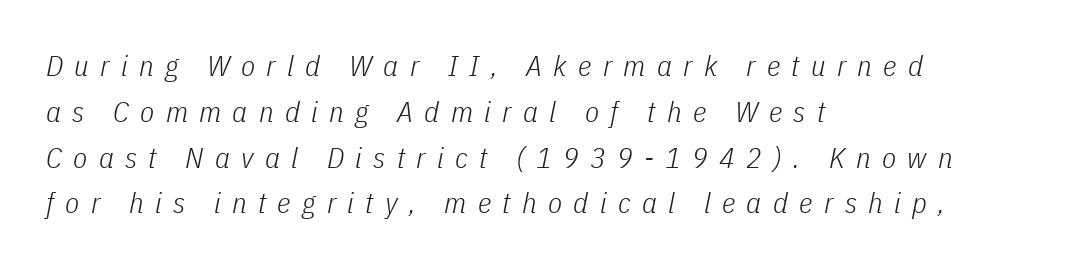
{"italic": "yes", "lean": "right", "slant_degrees": 11, "bold": "no", "weight": "light", "width": "condensed", "stroke_contrast": "low", "x_height": "medium", "monospaced": "no", "underline": "no", "align": "left", "line_spacing": "normal", "line_spacing_ratio": 1.58, "letter_spacing": "wide", "letter_spacing_em": 0.39, "glyph_px": 29}
